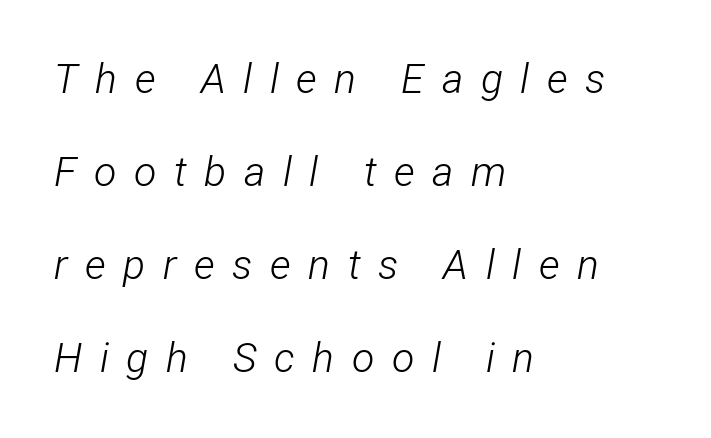
The image shows 41 px light, condensed type, italic (leaning right); set left-aligned, loose line spacing (2.27x), unusually wide letter spacing (+0.43 em), not underlined; low stroke contrast and a medium x-height.
